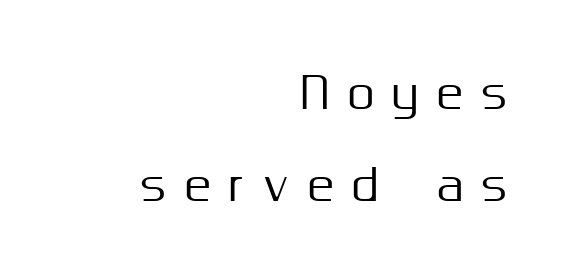
The image shows 44 px sans-serif type, upright; set right-aligned, loose line spacing (2.1x), unusually wide letter spacing (+0.41 em), not underlined; medium stroke contrast and a medium x-height.
